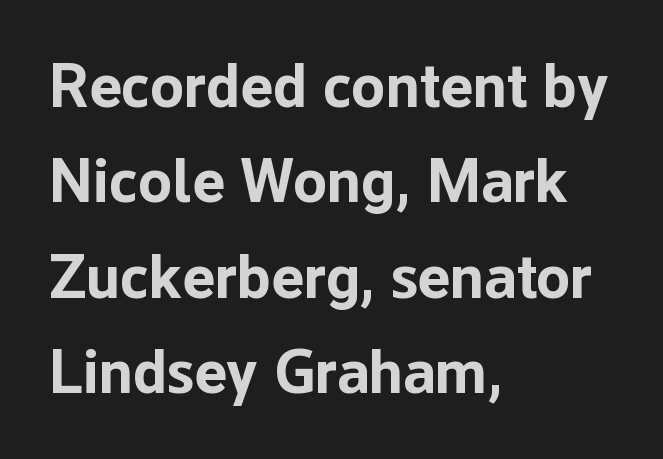
{"serif": "no", "italic": "no", "bold": "yes", "weight": "bold", "width": "normal", "stroke_contrast": "low", "x_height": "medium", "monospaced": "no", "underline": "no", "align": "left", "line_spacing": "normal", "line_spacing_ratio": 1.54, "letter_spacing": "normal", "letter_spacing_em": 0.0, "glyph_px": 62}
